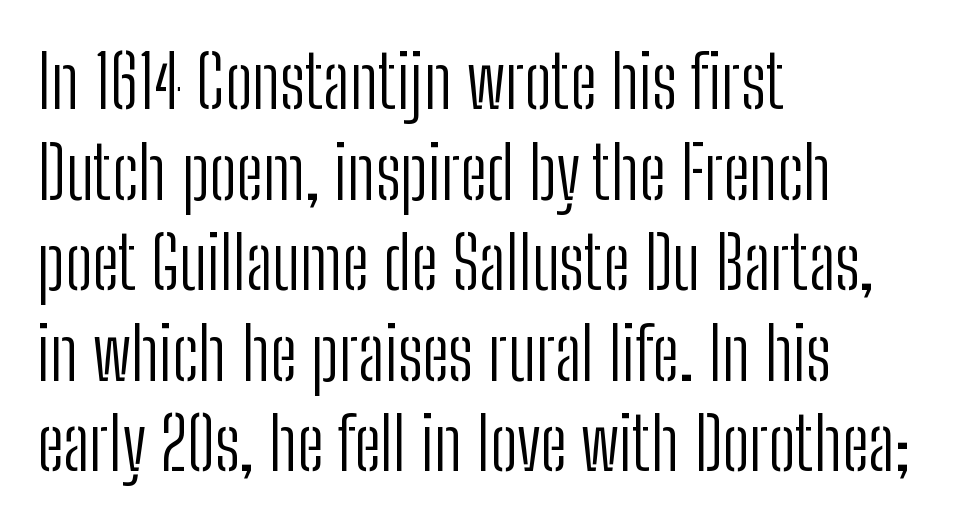
Glance below the letters and you will spot only blank space. The passage shown is not bold in any degree. You can tell it's not italic because the verticals are truly vertical. The letters advance in unequal steps, a hallmark of proportional type.
